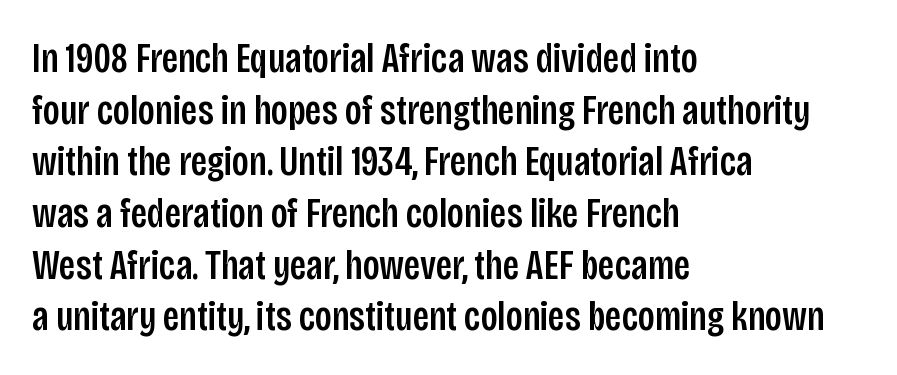
{"serif": "no", "italic": "no", "width": "condensed", "stroke_contrast": "low", "x_height": "large", "monospaced": "no", "underline": "no", "align": "left", "line_spacing_ratio": 1.23, "letter_spacing": "normal", "letter_spacing_em": 0.0, "glyph_px": 42}
